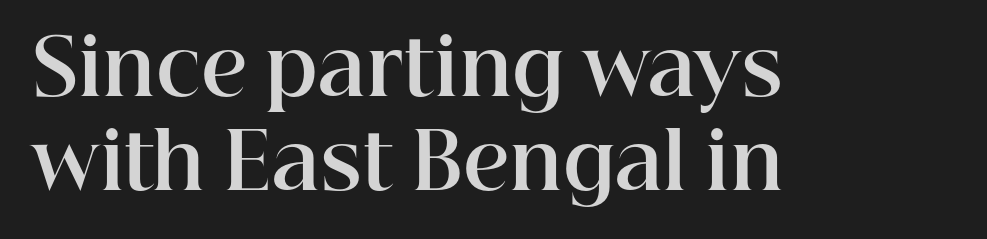
These lines keep a tight, regular rhythm from letter to letter. This rendering employs a face with finishing strokes, i.e., a serif. Weight check: bold — yes, fully. When letters stand straight like this, we call the style roman or upright. Has an underline been added? It has not.
